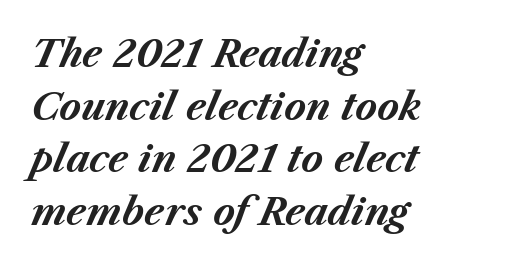
Words appear dense and cohesive because spacing is normal. Characters are canted at an angle relative to the baseline's perpendicular. Plenty of ink on the page — the face is bold. Character widths vary here, with narrow letters taking less room than wide ones.
